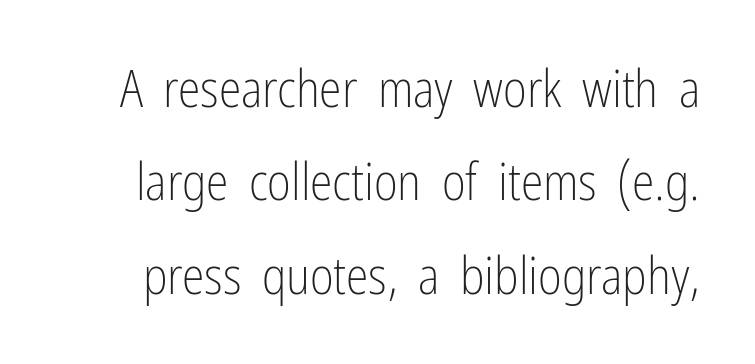
{"serif": "no", "italic": "no", "bold": "no", "weight": "light", "width": "condensed", "stroke_contrast": "low", "x_height": "medium", "monospaced": "no", "underline": "no", "line_spacing_ratio": 1.83, "letter_spacing": "normal", "letter_spacing_em": 0.0, "glyph_px": 51}
